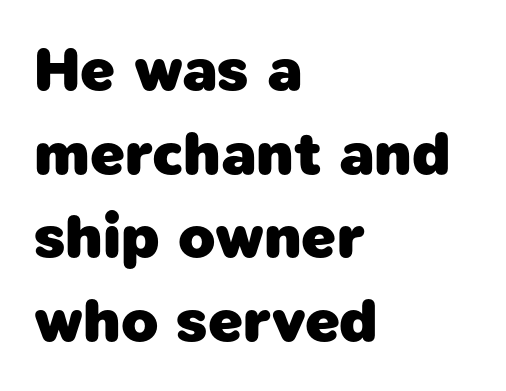
In terms of letterform style, serifs are entirely absent. These words are printed bold, with thick strokes throughout. These lines sit exactly where default settings would place them. Words appear dense and cohesive because spacing is normal.
